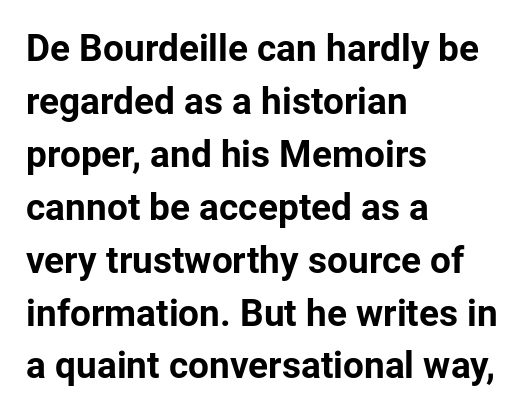
{"serif": "no", "italic": "no", "bold": "yes", "weight": "bold", "width": "normal", "stroke_contrast": "low", "x_height": "medium", "monospaced": "no", "underline": "no", "align": "left", "line_spacing": "normal", "line_spacing_ratio": 1.43, "letter_spacing": "normal", "letter_spacing_em": 0.0, "glyph_px": 37}
